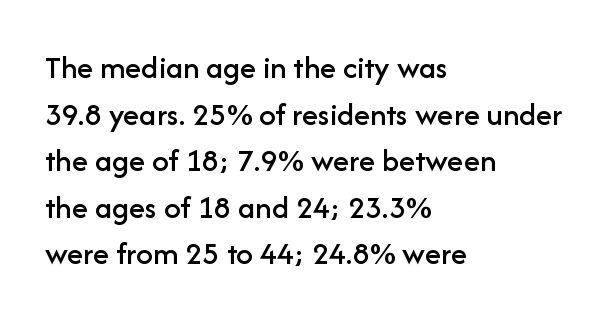
{"serif": "no", "italic": "no", "width": "normal", "stroke_contrast": "low", "x_height": "medium", "monospaced": "no", "underline": "no", "align": "left", "line_spacing": "normal", "line_spacing_ratio": 1.41, "letter_spacing": "normal", "letter_spacing_em": 0.0, "glyph_px": 33}
